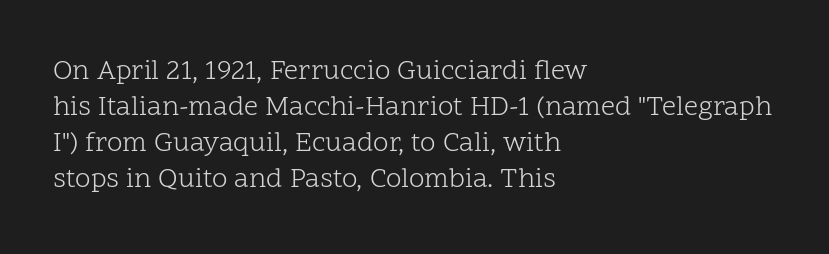
The text was rendered using a seriffed face with decorative stroke endings. This reads as an unemphasized weight, regular at the heaviest. Summary of vertical rhythm: regular, with standard interline spacing. This is the regular roman posture of the typeface.
